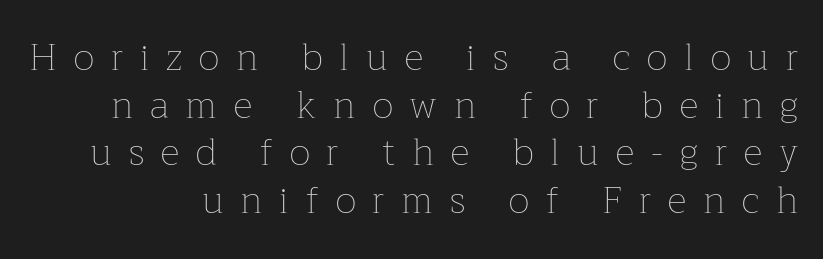
Character widths vary here, with narrow letters taking less room than wide ones. A normal amount of white space separates one row of letters from the next. The axis of the letterforms is exactly vertical. Words appear elongated and porous because spacing is wide. The area under the type is left untouched.
